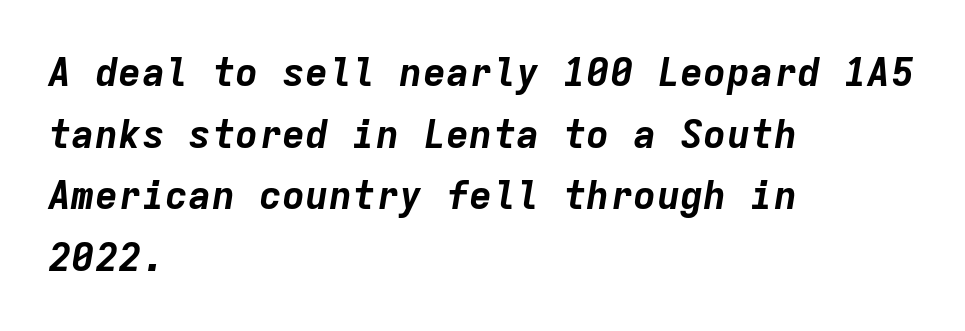
The image shows 39 px bold type, italic (leaning right), monospaced; set left-aligned, normal line spacing (1.58x), normal letter spacing, not underlined; low stroke contrast and a medium x-height.
